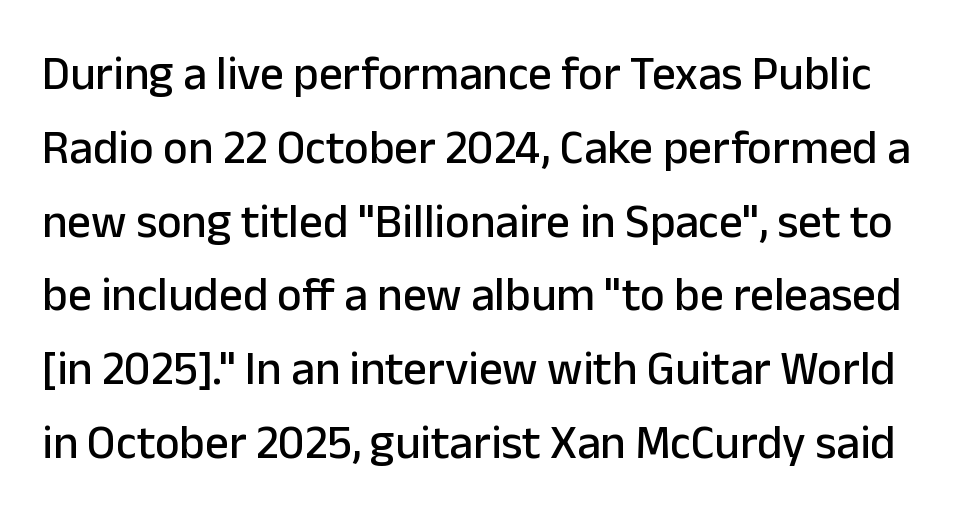
Nope, not italic — everything's standing straight. Letters rest on an invisible, unmarked baseline. Between one letter and the next there's only the usual sliver of space. Rows of type keep a routine distance in the vertical direction.
